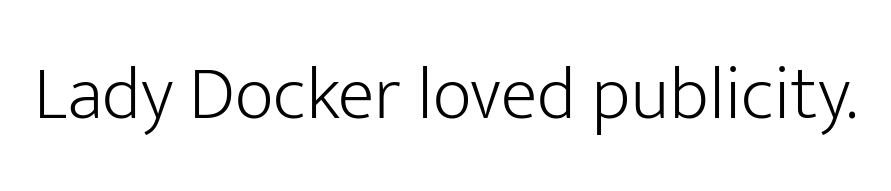
Q: Is the text bold? A: No.
Q: Is the text italic (slanted)? A: No, it is upright.
Q: Is the typeface a serif or a sans-serif typeface? A: Sans-serif.
Q: Is the text underlined? A: No.
Q: Is the spacing between letters normal or unusually wide? A: Normal.
Q: Width (condensed, normal, or wide)? A: Normal.
Q: Stroke contrast? A: Low.
Q: x-height? A: Medium.
Q: Monospaced? A: No.
